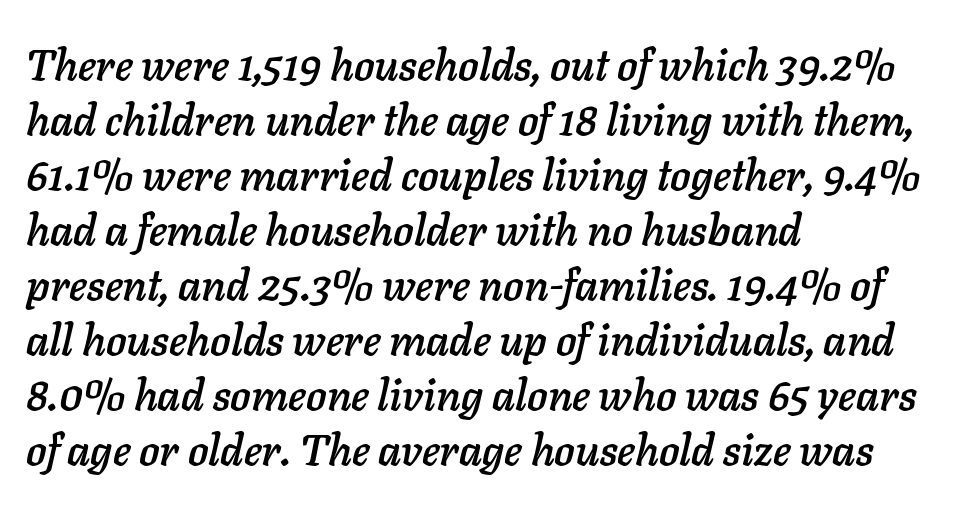
Notice how the stems are inclined rather than vertical — that's the hallmark of italics. A normal amount of white space separates one row of letters from the next. Here the designer chose a conventional face with non-uniform glyph widths. The words here are not underlined. Does extra space separate the letters? No, they use regular spacing.
